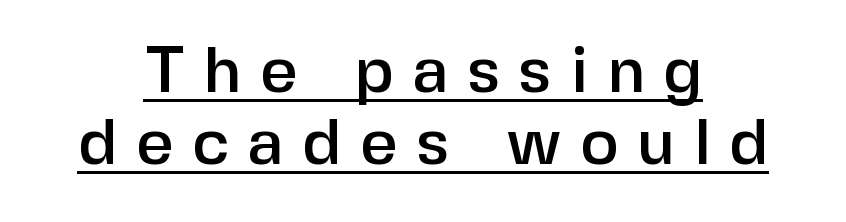
Q: Is the text italic (slanted)? A: No, it is upright.
Q: Is the typeface a serif or a sans-serif typeface? A: Sans-serif.
Q: Is the text underlined? A: Yes.
Q: How is the paragraph aligned? A: Centered.
Q: Is the spacing between letters normal or unusually wide? A: Unusually wide.
Q: Is the spacing between lines tight, normal or loose? A: Tight.
Q: Width (condensed, normal, or wide)? A: Normal.
Q: Stroke contrast? A: Low.
Q: x-height? A: Medium.
Q: Monospaced? A: No.
